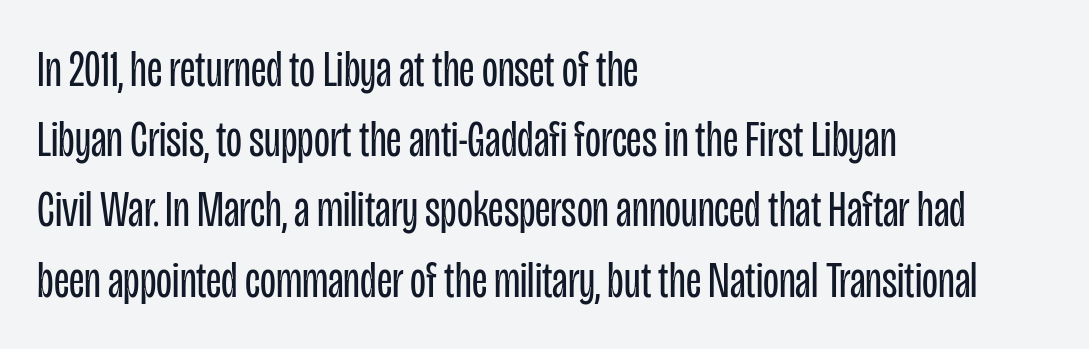
Q: Is the text bold? A: No.
Q: Is the text italic (slanted)? A: No, it is upright.
Q: Is the typeface a serif or a sans-serif typeface? A: Sans-serif.
Q: Is the text underlined? A: No.
Q: How is the paragraph aligned? A: Left-aligned.
Q: Is the spacing between letters normal or unusually wide? A: Normal.
Q: Is the spacing between lines tight, normal or loose? A: Normal.
Q: Width (condensed, normal, or wide)? A: Condensed.
Q: Stroke contrast? A: Low.
Q: x-height? A: Large.
Q: Monospaced? A: No.
